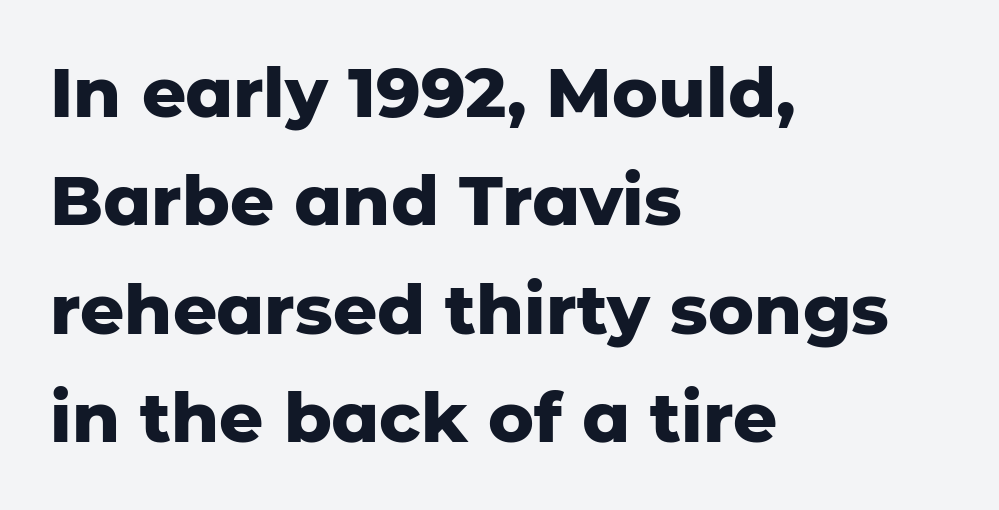
Q: Is the text bold? A: Yes.
Q: Is the text italic (slanted)? A: No, it is upright.
Q: Is the typeface a serif or a sans-serif typeface? A: Sans-serif.
Q: Is the text underlined? A: No.
Q: How is the paragraph aligned? A: Left-aligned.
Q: Is the spacing between letters normal or unusually wide? A: Normal.
Q: Is the spacing between lines tight, normal or loose? A: Normal.
Q: Width (condensed, normal, or wide)? A: Normal.
Q: Stroke contrast? A: Low.
Q: x-height? A: Medium.
Q: Monospaced? A: No.
